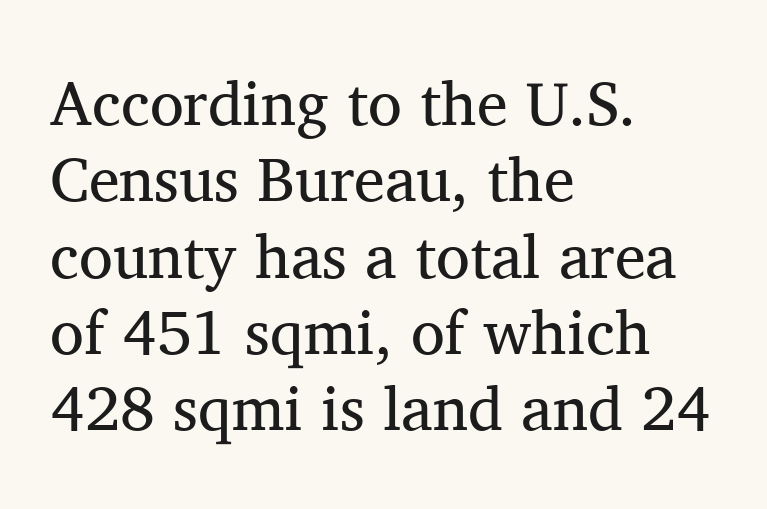
The typesetter chose a ragged-right arrangement here. Nobody drew a line under any word here. Honestly, the letter spacing is just normal — you wouldn't notice it. No chunkiness to these letters — they're not bold. Here the designer chose a conventional face with non-uniform glyph widths. Observe the serifs anchoring each vertical stroke in this sample.
